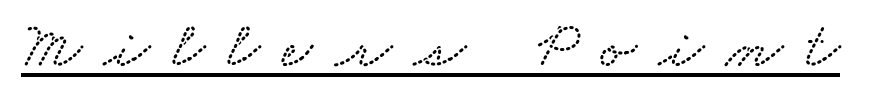
{"width": "wide", "stroke_contrast": "low", "x_height": "small", "monospaced": "no", "underline": "yes", "letter_spacing": "wide", "letter_spacing_em": 0.34, "glyph_px": 66}
